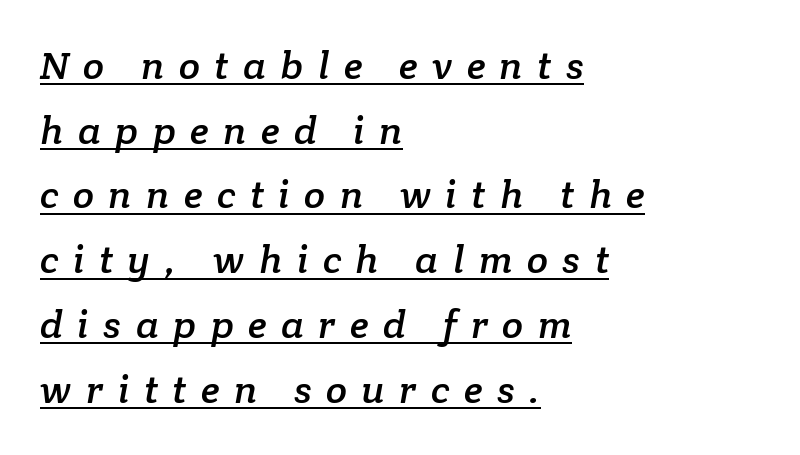
The typeface chosen for these lines features serifs. Between one letter and the next there's a generous, obvious gap. The sample's only ornament is a line tracing under the words. You could not count columns in this text — the font is proportionally spaced. Visually the block forms a straight wall on the left and a jagged coastline on the right. What's the leading like? Ordinary, nothing unusual.
